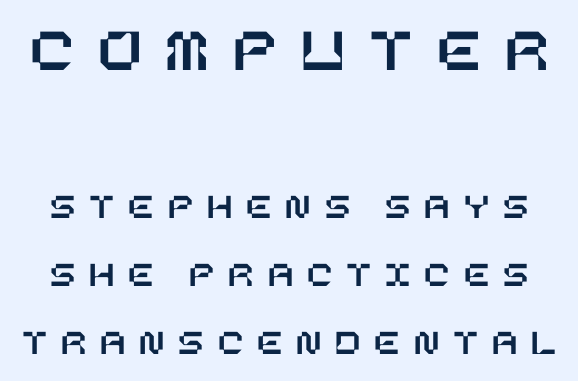
Q: Is the text italic (slanted)? A: No, it is upright.
Q: Is the text underlined? A: No.
Q: Is the spacing between letters normal or unusually wide? A: Unusually wide.
Q: Which block of text is set in a larger size, the first (top) or the second (bottom)? A: The first (top) one.
Q: Width (condensed, normal, or wide)? A: Normal.
Q: Stroke contrast? A: Low.
Q: x-height? A: Large.
